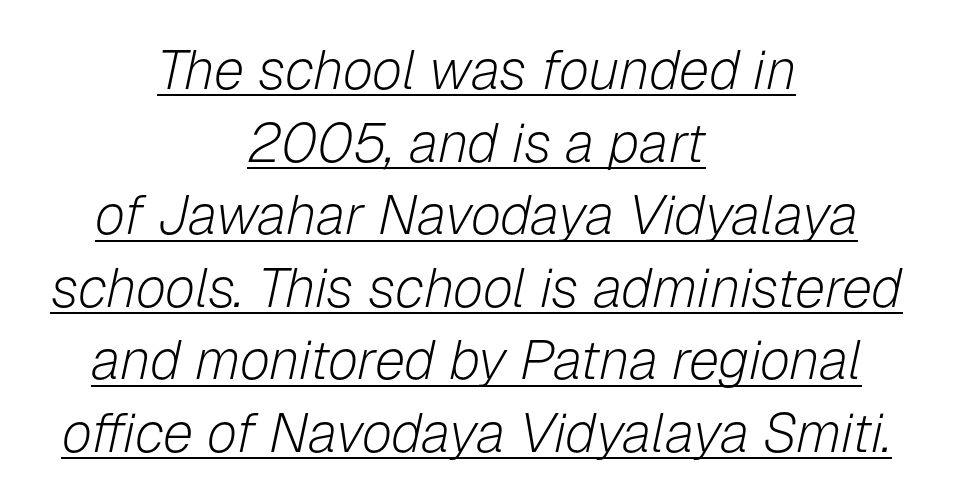
{"italic": "yes", "lean": "right", "slant_degrees": 12, "bold": "no", "weight": "light", "width": "normal", "stroke_contrast": "low", "x_height": "medium", "monospaced": "no", "underline": "yes", "align": "center", "line_spacing": "normal", "line_spacing_ratio": 1.32, "letter_spacing": "normal", "letter_spacing_em": 0.0, "glyph_px": 55}
